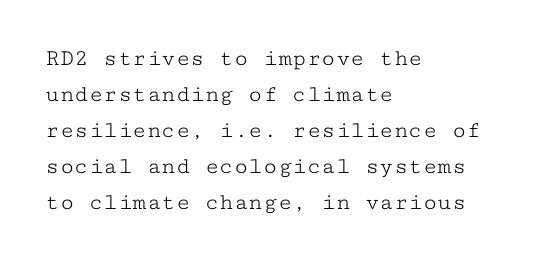
{"italic": "no", "bold": "no", "underline": "no", "align": "left", "line_spacing": "normal", "line_spacing_ratio": 1.5, "letter_spacing": "normal", "letter_spacing_em": 0.0, "glyph_px": 24}
